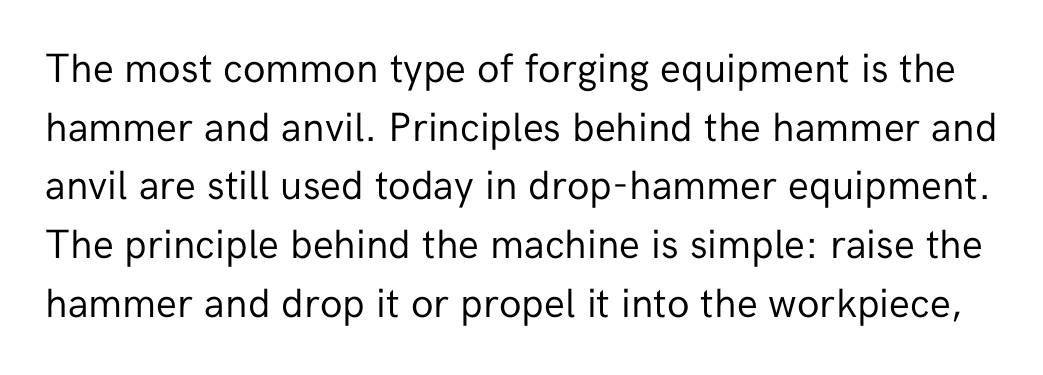
The image shows 41 px regular-weight sans-serif type, upright; set normal line spacing (1.43x), normal letter spacing, not underlined; low stroke contrast and a medium x-height.
